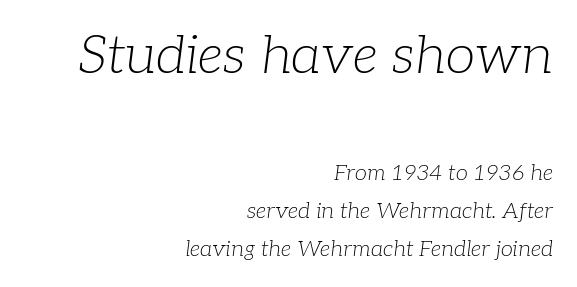
The image shows 54 px light serif type, italic (leaning right); set right-aligned, line spacing 1.72x, normal letter spacing, not underlined; the first (top) block is 2.45x larger; low stroke contrast and a medium x-height.
